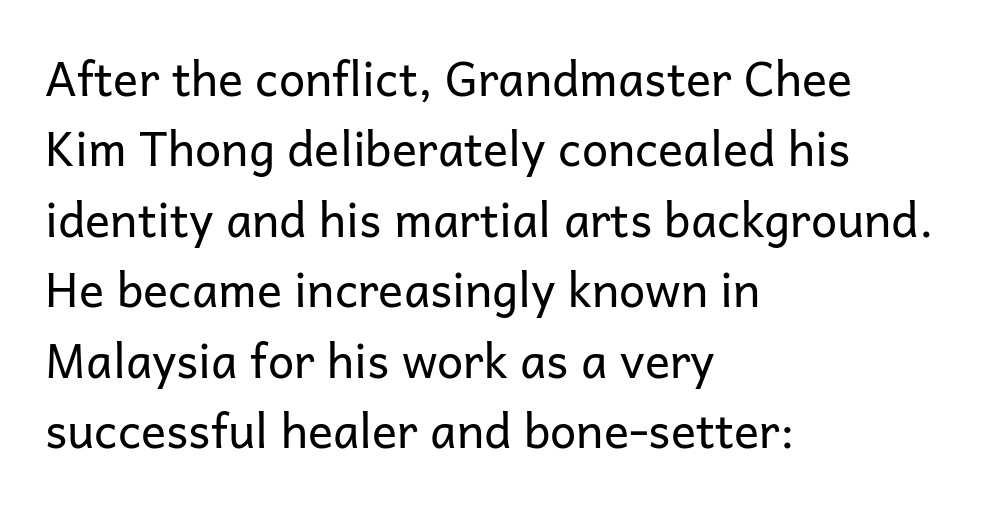
{"serif": "no", "italic": "no", "bold": "no", "weight": "regular", "width": "normal", "stroke_contrast": "low", "x_height": "medium", "monospaced": "no", "underline": "no", "align": "left", "line_spacing": "normal", "line_spacing_ratio": 1.5, "letter_spacing": "normal", "letter_spacing_em": 0.0, "glyph_px": 47}
